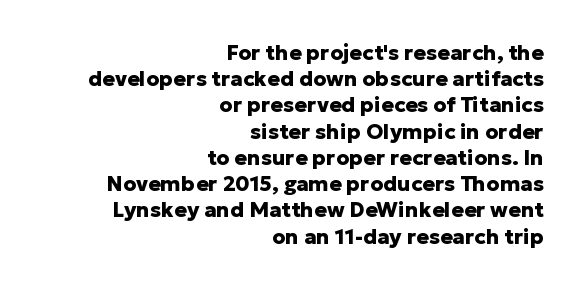
{"italic": "no", "bold": "yes", "underline": "no", "align": "right", "line_spacing": "normal", "line_spacing_ratio": 1.25, "letter_spacing": "normal", "letter_spacing_em": 0.0, "glyph_px": 21}
